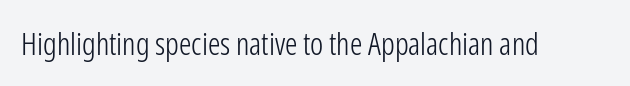
Q: Is the text bold? A: No.
Q: Is the text italic (slanted)? A: No, it is upright.
Q: Is the typeface a serif or a sans-serif typeface? A: Sans-serif.
Q: Is the text underlined? A: No.
Q: Is the spacing between letters normal or unusually wide? A: Normal.
Q: Width (condensed, normal, or wide)? A: Condensed.
Q: Stroke contrast? A: Low.
Q: x-height? A: Medium.
Q: Monospaced? A: No.
